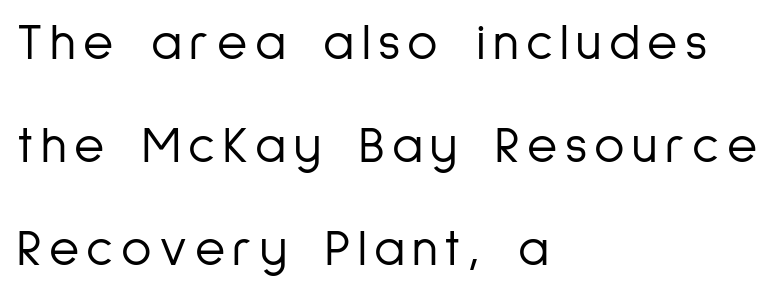
Q: Is the text bold? A: No.
Q: Is the text italic (slanted)? A: No, it is upright.
Q: Is the typeface a serif or a sans-serif typeface? A: Sans-serif.
Q: Is the text underlined? A: No.
Q: How is the paragraph aligned? A: Left-aligned.
Q: Is the spacing between lines tight, normal or loose? A: Loose.
Q: Width (condensed, normal, or wide)? A: Condensed.
Q: Stroke contrast? A: Low.
Q: x-height? A: Medium.
Q: Monospaced? A: No.
